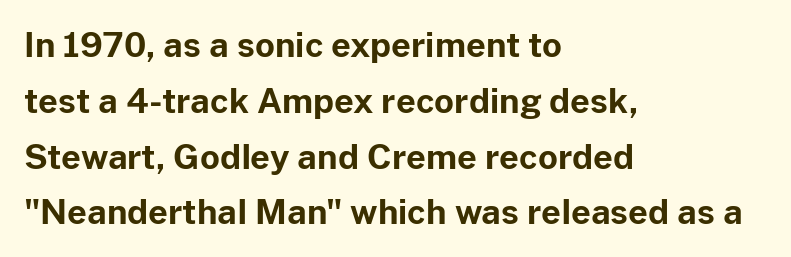
The image shows 34 px bold sans-serif type, upright; set left-aligned, normal line spacing (1.64x), normal letter spacing, not underlined; low stroke contrast and a medium x-height.
